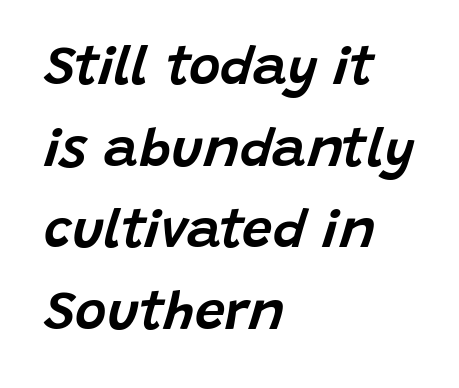
The image shows 54 px text type, italic (leaning right); set left-aligned, normal line spacing (1.51x), normal letter spacing, not underlined; low stroke contrast and a large x-height.
